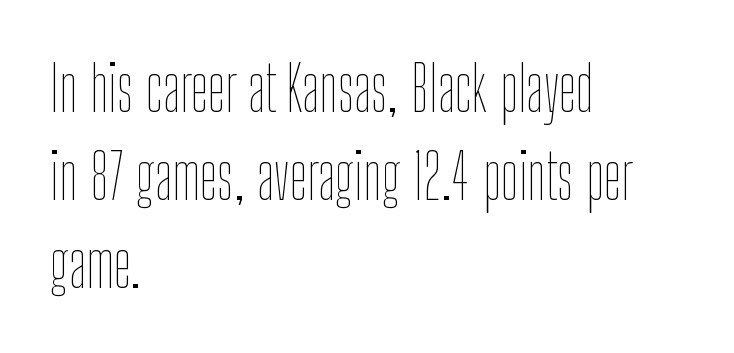
Q: Is the text bold? A: No.
Q: Is the text italic (slanted)? A: No, it is upright.
Q: Is the text underlined? A: No.
Q: How is the paragraph aligned? A: Left-aligned.
Q: Is the spacing between letters normal or unusually wide? A: Normal.
Q: Is the spacing between lines tight, normal or loose? A: Normal.
Q: Width (condensed, normal, or wide)? A: Condensed.
Q: Stroke contrast? A: Low.
Q: x-height? A: Medium.
Q: Monospaced? A: No.
